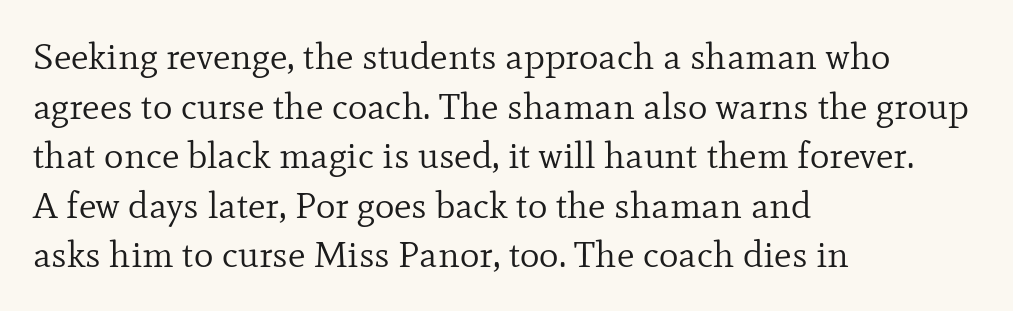
The image shows 37 px regular-weight serif type, upright; set left-aligned, normal line spacing (1.34x), normal letter spacing, not underlined; low stroke contrast and a small x-height.
